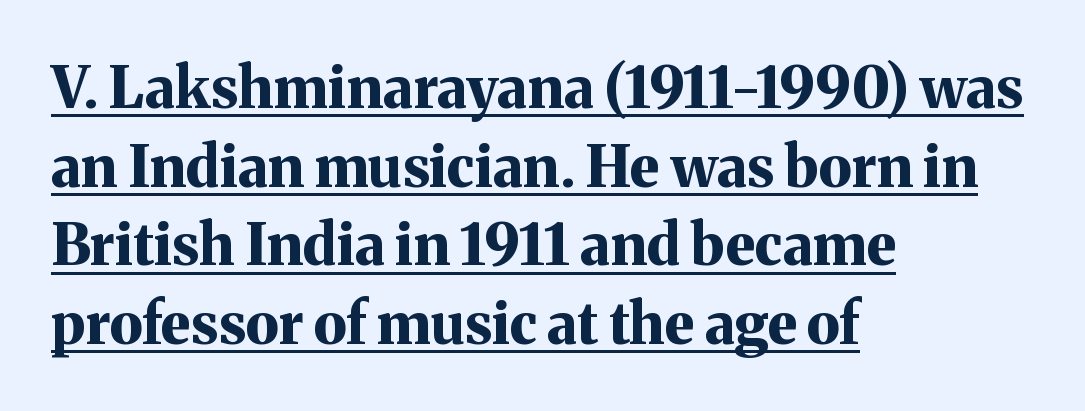
The face used here is proportionally spaced, like ordinary book or web type. The space between consecutive lines is moderate. These words are printed bold, with thick strokes throughout. Spacing between characters is what you'd get straight out of the box.
